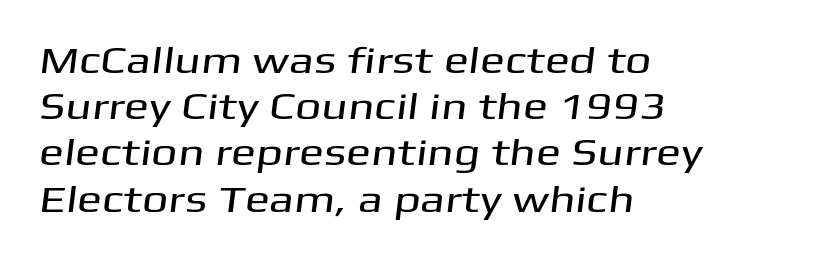
Q: Is the typeface a serif or a sans-serif typeface? A: Sans-serif.
Q: Is the text underlined? A: No.
Q: How is the paragraph aligned? A: Left-aligned.
Q: Is the spacing between letters normal or unusually wide? A: Normal.
Q: Is the spacing between lines tight, normal or loose? A: Normal.
Q: Width (condensed, normal, or wide)? A: Wide.
Q: Stroke contrast? A: Medium.
Q: x-height? A: Medium.
Q: Monospaced? A: No.
